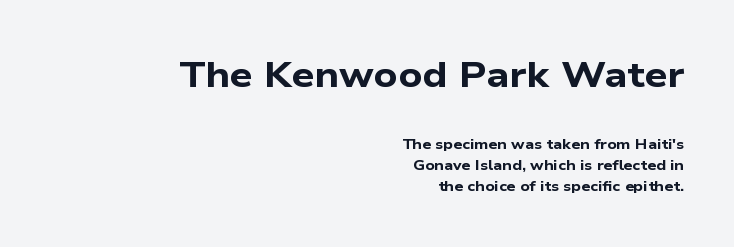
Do the characters align in a grid? No, the font is proportional. Letterform terminals end flat and unadorned throughout the passage. The gaps between neighbouring characters are ordinary and unremarkable. How would I describe the line gaps? Plain and ordinary.
